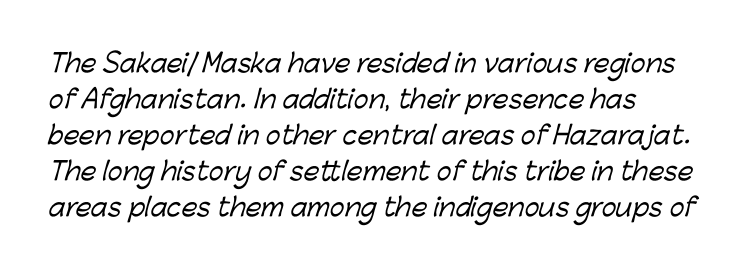
The image shows 25 px text type; set left-aligned, normal line spacing (1.44x), normal letter spacing, not underlined.
